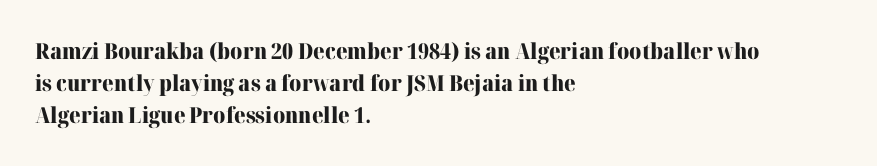
{"italic": "no", "bold": "yes", "underline": "no", "align": "left", "line_spacing": "normal", "line_spacing_ratio": 1.46, "letter_spacing": "normal", "letter_spacing_em": 0.0, "glyph_px": 22}
